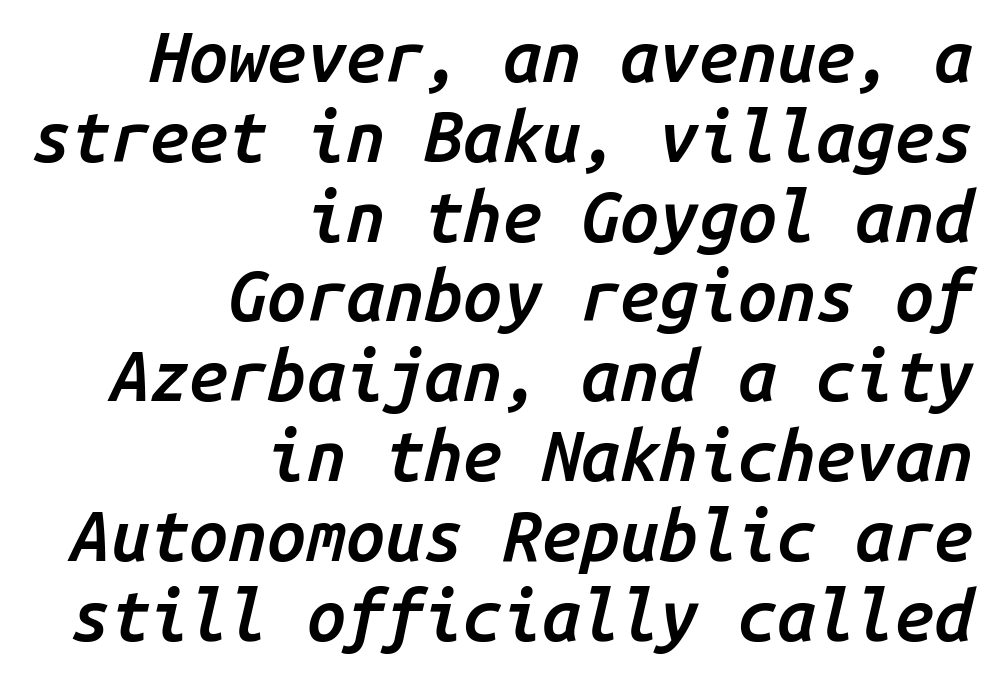
{"italic": "yes", "lean": "right", "slant_degrees": 14, "bold": "semi", "weight": "semibold", "width": "normal", "stroke_contrast": "low", "x_height": "medium", "monospaced": "yes", "underline": "no", "align": "right", "line_spacing": "tight", "line_spacing_ratio": 1.14, "letter_spacing": "normal", "letter_spacing_em": 0.0, "glyph_px": 70}
